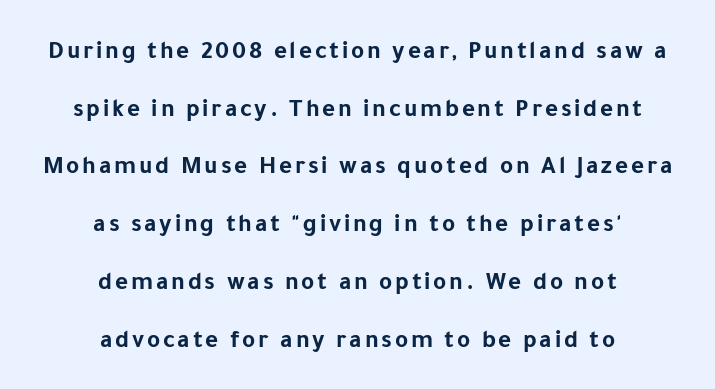
{"italic": "no", "bold": "yes", "underline": "no", "align": "center", "line_spacing": "loose", "line_spacing_ratio": 2.31, "glyph_px": 25}
